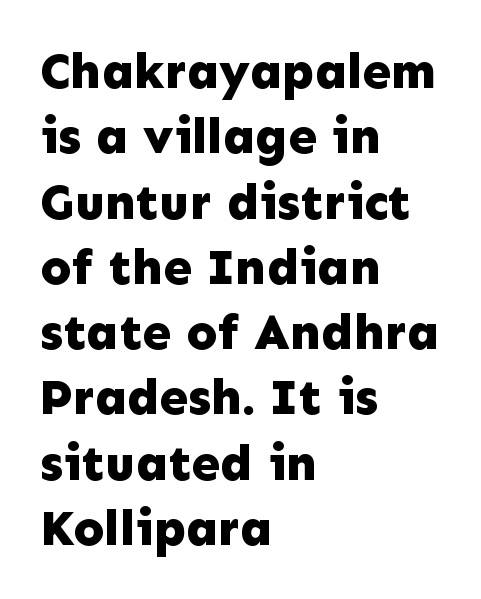
{"serif": "no", "italic": "no", "bold": "yes", "weight": "bold", "width": "normal", "stroke_contrast": "low", "x_height": "medium", "monospaced": "no", "underline": "no", "align": "left", "line_spacing": "normal", "line_spacing_ratio": 1.28, "letter_spacing": "normal", "letter_spacing_em": 0.0, "glyph_px": 51}
